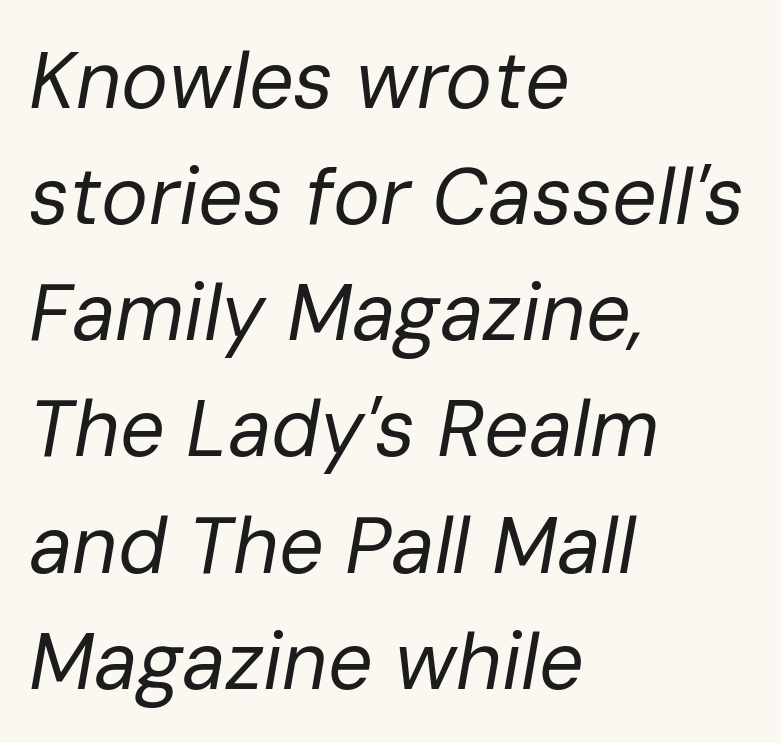
Underline: absent. The rows are spaced the way most documents space them. The passage shown is typed in a proportional face where columns would drift. The lettering tilts uniformly, giving the passage an italic look. Left-aligned paragraph, ragged on the right. Characters follow at the spacing the type designer built in.
